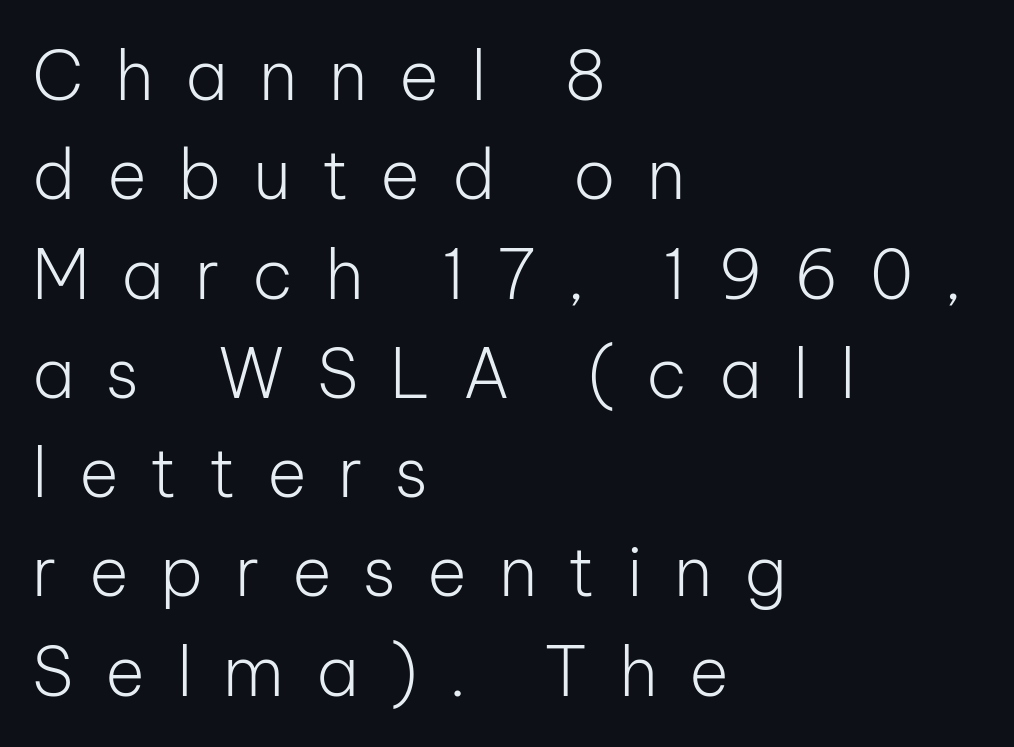
{"serif": "no", "italic": "no", "bold": "no", "weight": "light", "width": "normal", "stroke_contrast": "low", "x_height": "medium", "monospaced": "no", "underline": "no", "align": "left", "line_spacing": "normal", "line_spacing_ratio": 1.46, "letter_spacing": "wide", "letter_spacing_em": 0.46, "glyph_px": 68}
